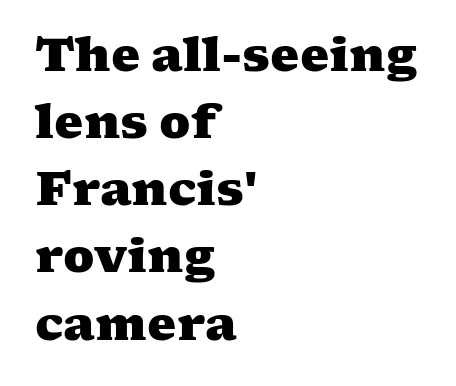
Descender tails drop into unmarked territory. The typesetting leans heavy: a genuine bold. Every row of glyphs begins at an identical x-position on the left. The leading is moderate, giving the passage an even texture.
